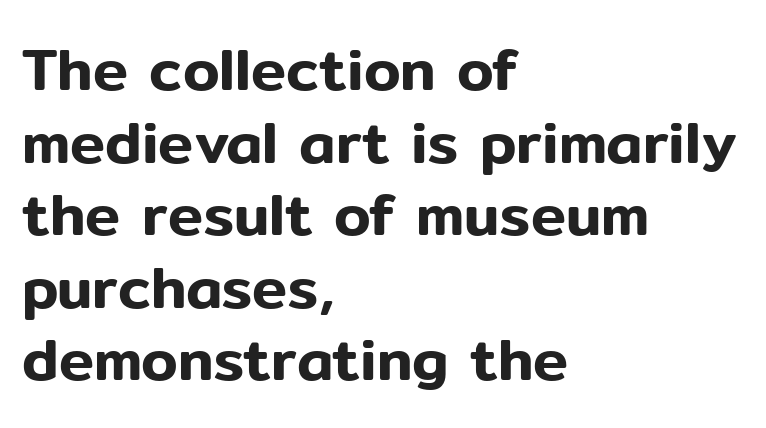
The image shows 59 px sans-serif type, upright; set left-aligned, line spacing 1.23x, normal letter spacing, not underlined; low stroke contrast and a medium x-height.
